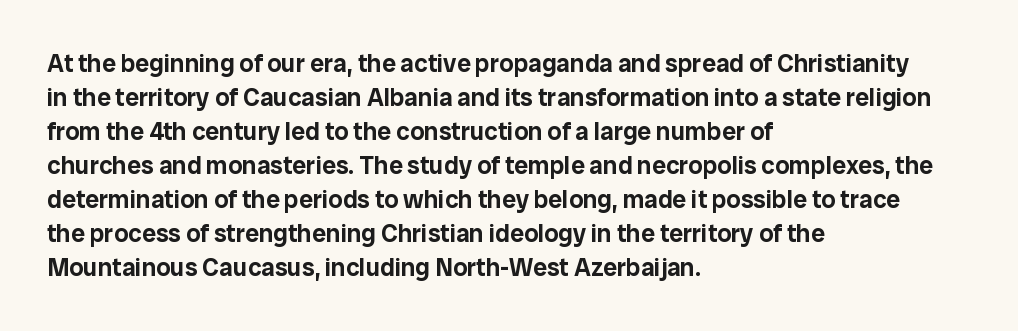
The image shows 25 px text type, upright; set left-aligned, normal line spacing (1.36x), normal letter spacing, not underlined.
